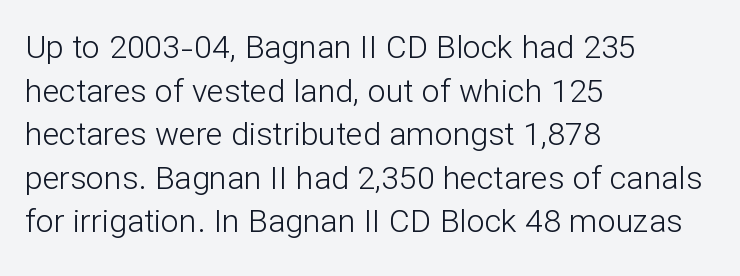
{"serif": "no", "italic": "no", "bold": "no", "weight": "light", "width": "normal", "stroke_contrast": "low", "x_height": "medium", "monospaced": "no", "underline": "no", "align": "left", "line_spacing": "normal", "line_spacing_ratio": 1.36, "letter_spacing": "normal", "letter_spacing_em": 0.0, "glyph_px": 32}
